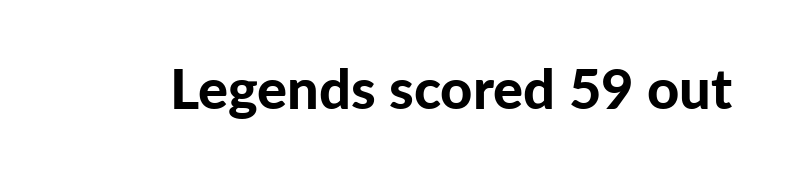
Q: Is the text bold? A: Yes.
Q: Is the text italic (slanted)? A: No, it is upright.
Q: Is the typeface a serif or a sans-serif typeface? A: Sans-serif.
Q: Is the text underlined? A: No.
Q: Is the spacing between letters normal or unusually wide? A: Normal.
Q: Width (condensed, normal, or wide)? A: Normal.
Q: Stroke contrast? A: Low.
Q: x-height? A: Medium.
Q: Monospaced? A: No.
